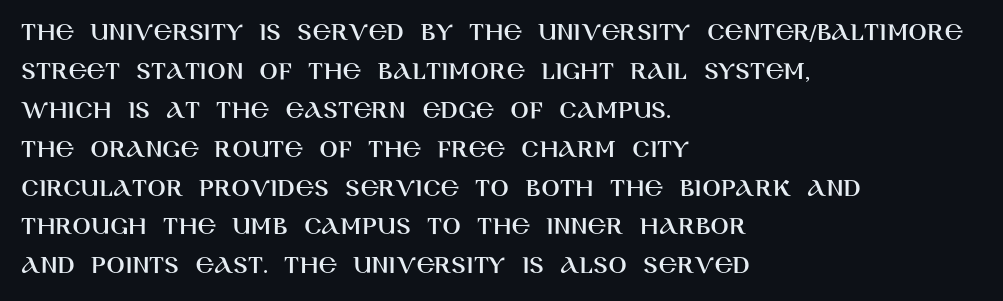
Q: Is the text italic (slanted)? A: No, it is upright.
Q: Is the text underlined? A: No.
Q: How is the paragraph aligned? A: Left-aligned.
Q: Is the spacing between letters normal or unusually wide? A: Normal.
Q: Is the spacing between lines tight, normal or loose? A: Normal.
